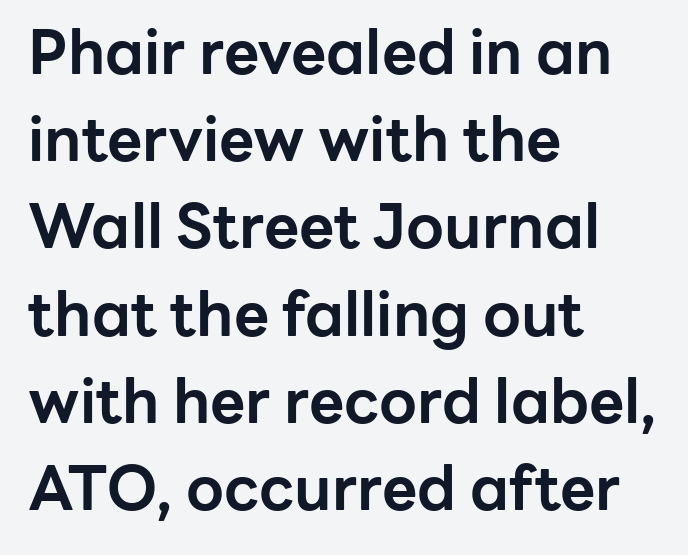
Letters rest on an invisible, unmarked baseline. If you drew a line through each stem, it would be perfectly vertical. Leading matches the norm, producing a regular column. Visually the block forms a straight wall on the left and a jagged coastline on the right. Typographically, this falls in the sans-serif category.
